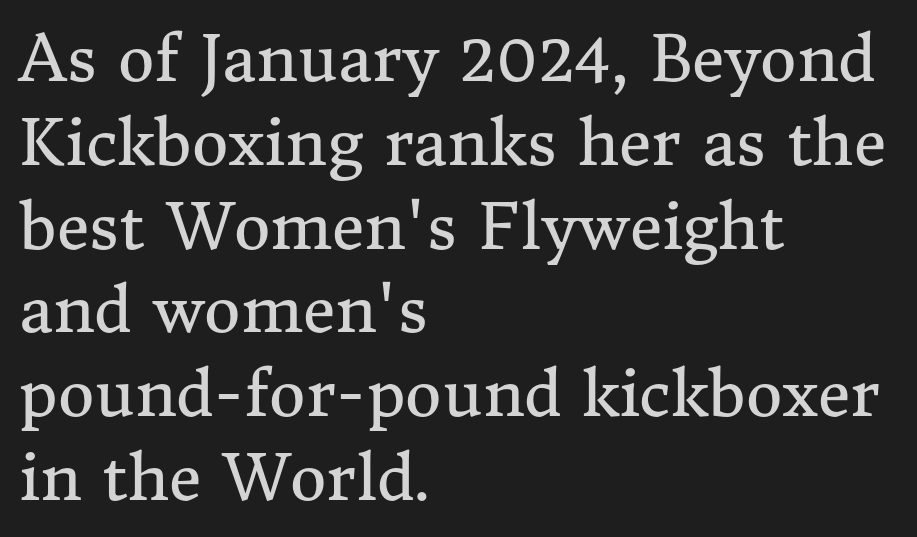
Vertically, the passage feels balanced, rows spaced as you'd expect. In terms of posture, this sample is upright. The strokes are not fattened; the text isn't bold. This is serif lettering, the kind often seen in printed books. Each row of text sits above clean, open space. A typesetter would call this proportional, since set widths differ per character.
